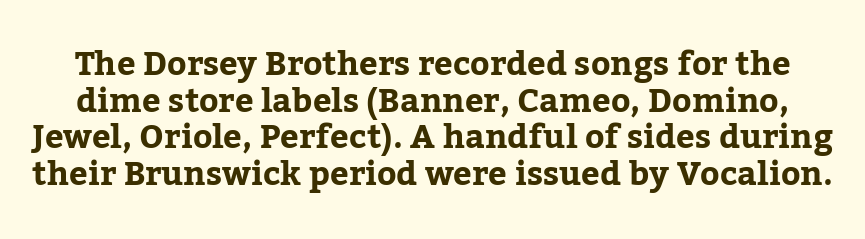
The horizontal fit of the characters is conventional and even. Horizontal bands of white between lines are thin slivers. Observe the serifs anchoring each vertical stroke in this sample. It's the straight-up-and-down kind of type. Here the designer chose a conventional face with non-uniform glyph widths.
